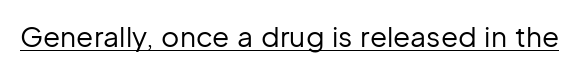
The rendering keeps characters at their native spacing. Is the stroke heavy? The answer is a plain regular-or-lighter. Ascenders rise straight up at ninety degrees. Honestly, the underline is the first thing you notice here.
